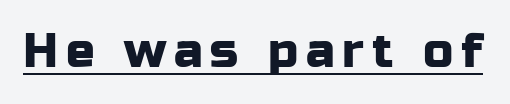
Italic: no, the glyphs are upright roman. This sample has the flowing, uneven cadence of proportional lettering. The glyphs in this specimen are sans serif. Students, observe the line beneath the letters — that is underlining.
